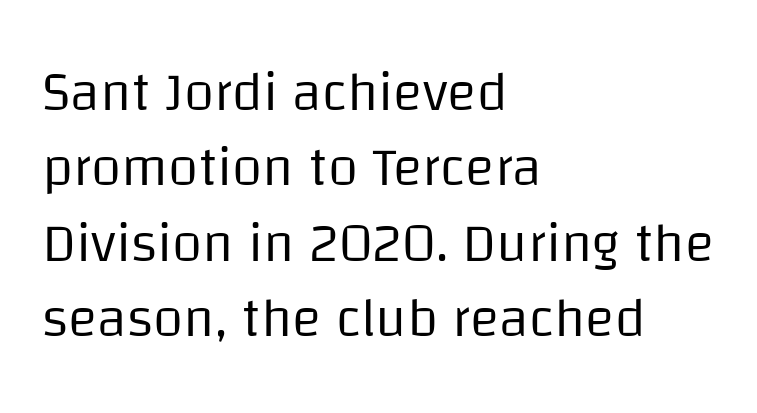
{"serif": "no", "italic": "no", "bold": "no", "weight": "regular", "width": "normal", "stroke_contrast": "low", "x_height": "large", "monospaced": "no", "underline": "no", "align": "left", "line_spacing": "normal", "line_spacing_ratio": 1.37, "letter_spacing": "normal", "letter_spacing_em": 0.0, "glyph_px": 55}
